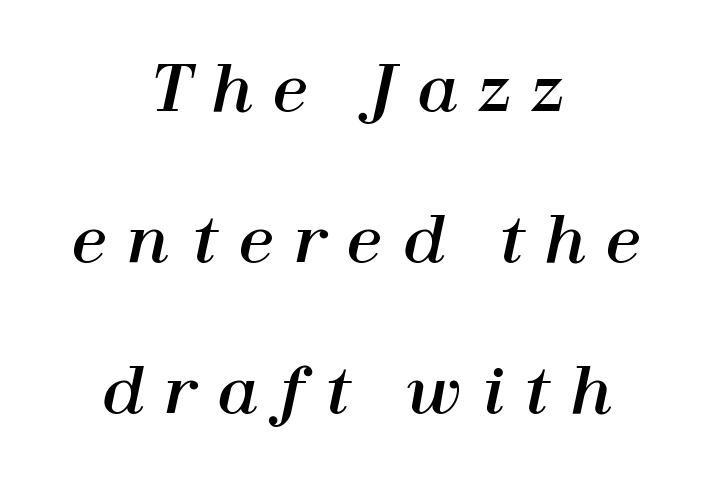
The image shows 63 px text type, italic (leaning right); set centered, loose line spacing (2.4x), unusually wide letter spacing (+0.33 em), not underlined; high stroke contrast and a medium x-height.
